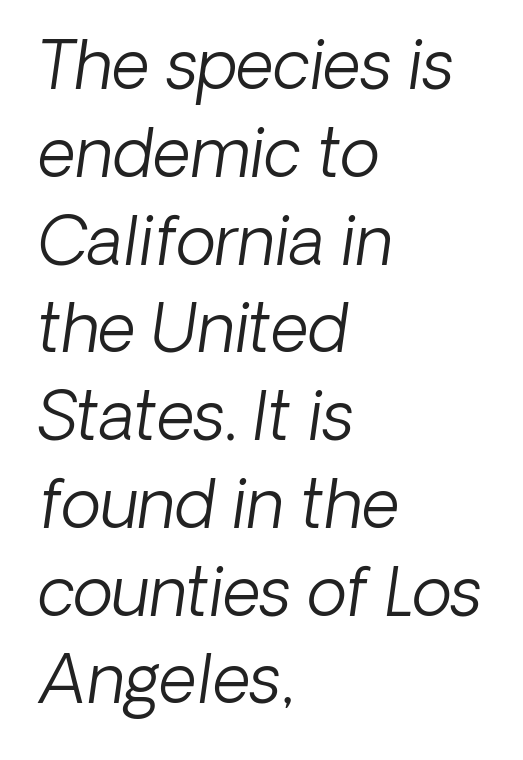
{"italic": "yes", "lean": "right", "slant_degrees": 8, "bold": "no", "weight": "light", "width": "normal", "stroke_contrast": "low", "x_height": "medium", "monospaced": "no", "underline": "no", "align": "left", "line_spacing": "normal", "line_spacing_ratio": 1.33, "letter_spacing": "normal", "letter_spacing_em": 0.0, "glyph_px": 66}
